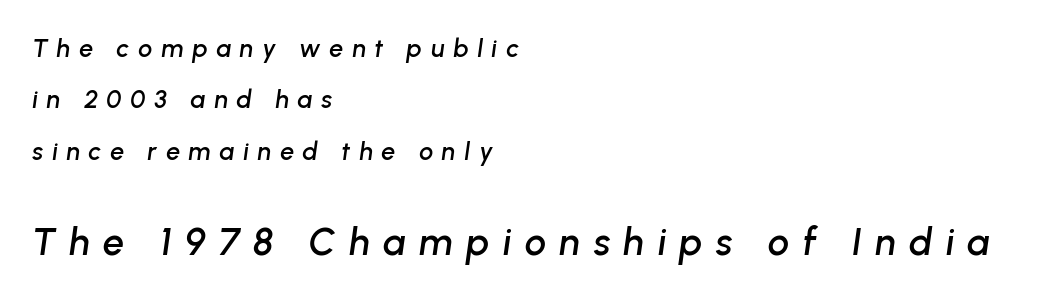
Q: Is the text italic (slanted)? A: Yes, it leans right by about 8 degrees.
Q: Is the text underlined? A: No.
Q: How is the paragraph aligned? A: Left-aligned.
Q: Is the spacing between letters normal or unusually wide? A: Unusually wide.
Q: Is the spacing between lines tight, normal or loose? A: Loose.
Q: Which block of text is set in a larger size, the first (top) or the second (bottom)? A: The second (bottom) one.
Q: Width (condensed, normal, or wide)? A: Normal.
Q: Stroke contrast? A: Low.
Q: x-height? A: Medium.
Q: Monospaced? A: No.
